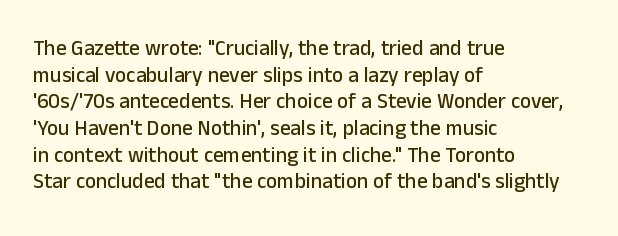
Successive baselines arrive at the customary interval. The space directly below the letters is spotless. The face used here is rendered with its standard letterfit. The rendering anchors every line to the left-hand side.
